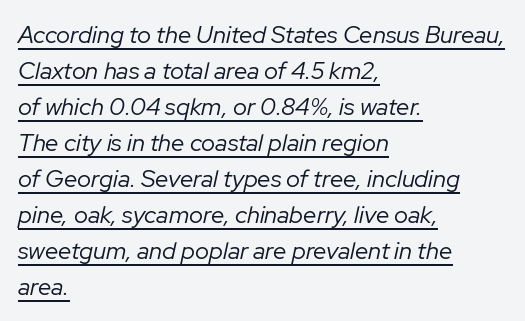
The font sits on the lighter half of the weight spectrum, regular included. Yep, that's italic — everything's leaning. Each line starts at the same left margin while the right side varies. Normally led — the rows are evenly, conventionally spaced. Underline: present. Standard letterfit; no display-style spreading of the glyphs.
